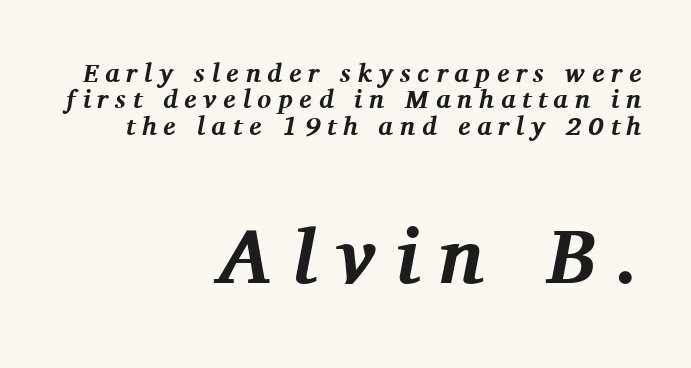
Each word looks stretched out because of the extra space between its letters. The characters look thick and weighty, a clear bold. Varying glyph widths throughout — classic text-font behaviour. In terms of letterform style, serifs are clearly present.
